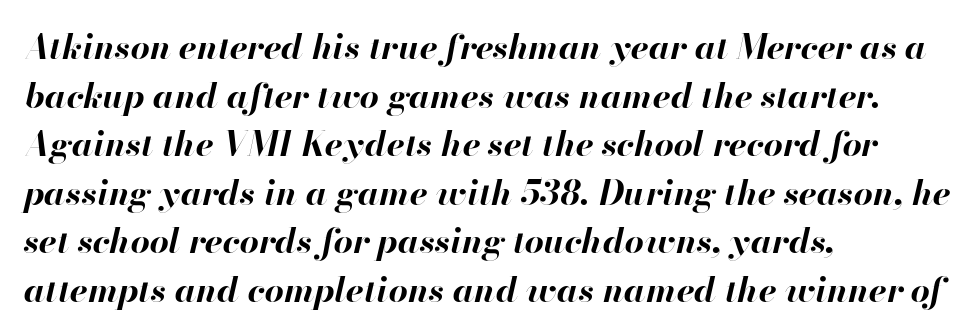
The image shows 34 px bold type, italic (leaning right); set left-aligned, normal line spacing (1.43x), normal letter spacing, not underlined; high stroke contrast and a small x-height.
